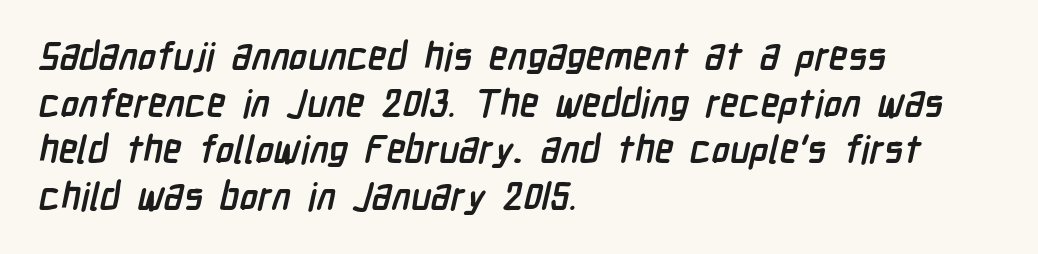
The glyphs have the mass of a bold cut. These lines are set flush left with a ragged right edge. Is the letter spacing exaggerated? No — it looks like the ordinary default. A typesetter would label this face a sans. Proportional: the letters do not fall into vertical columns. Underlining? Definitely not there.
